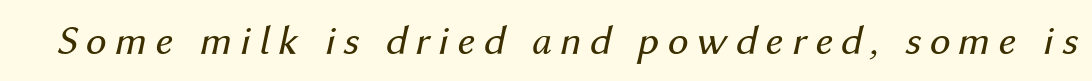
The strip under each line holds only bare page. Think standard paragraph weight, or any step lighter than that. The rendering uses natural spacing where letterforms have individual widths. It's the slanting kind of type.
